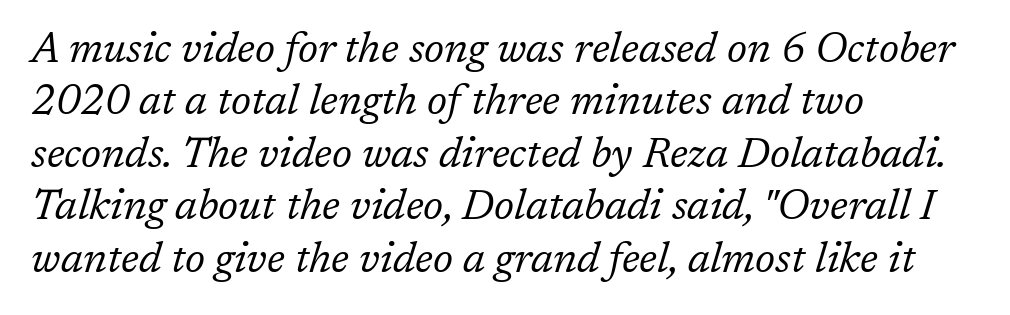
The designer left line spacing at the default. The letters advance in unequal steps, a hallmark of proportional type. Honestly, the letter spacing is just normal — you wouldn't notice it. No extra ink here — the face is not bold.
